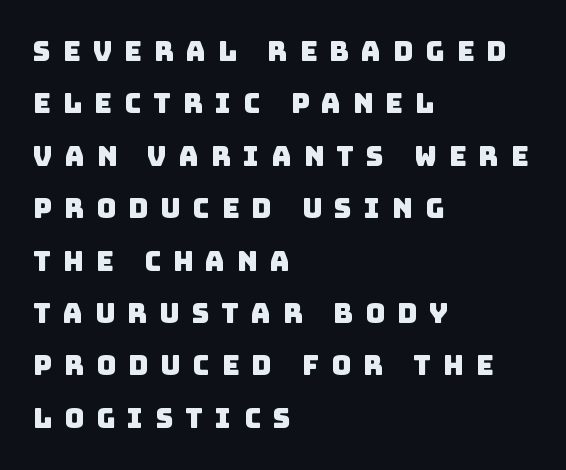
The image shows 27 px text type; set left-aligned, loose line spacing (1.94x), unusually wide letter spacing (+0.45 em), not underlined.
